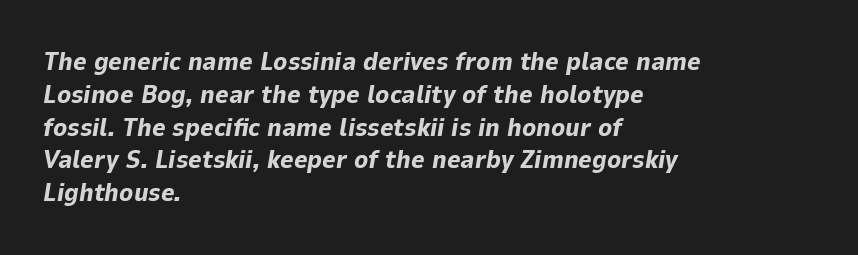
Students, observe: this is what conventionally led text looks like. Tall strokes in this sample are angled rather than plumb. A dark, heavy texture on the line: the type is bold. Only glyphs here, with clear space below each row.
